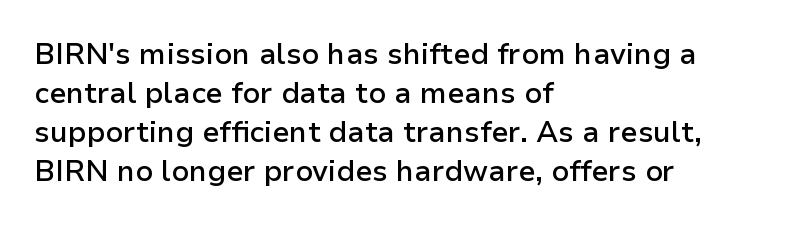
{"serif": "no", "italic": "no", "bold": "semi", "weight": "semibold", "width": "normal", "stroke_contrast": "low", "x_height": "medium", "monospaced": "no", "underline": "no", "align": "left", "line_spacing": "normal", "line_spacing_ratio": 1.35, "letter_spacing": "normal", "letter_spacing_em": 0.0, "glyph_px": 29}
